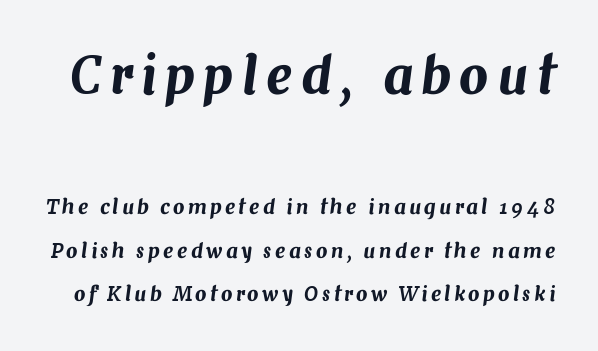
{"italic": "yes", "lean": "right", "slant_degrees": 7, "width": "normal", "stroke_contrast": "medium", "x_height": "medium", "monospaced": "no", "underline": "no", "line_spacing": "loose", "line_spacing_ratio": 2.17, "larger_block": "first", "size_ratio": 2.55, "glyph_px": 51}
